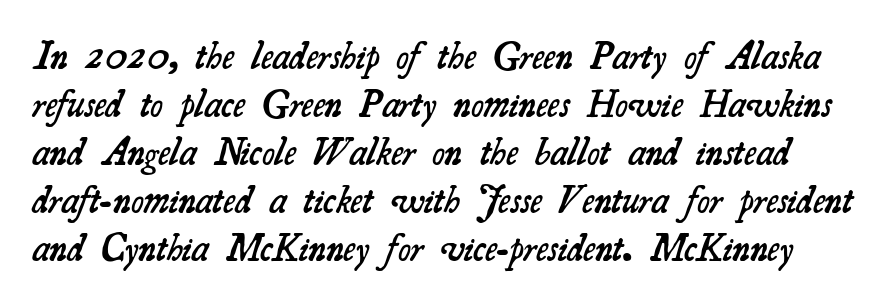
{"serif": "yes", "bold": "semi", "weight": "semibold", "width": "normal", "stroke_contrast": "medium", "x_height": "small", "monospaced": "no", "underline": "no", "line_spacing": "normal", "line_spacing_ratio": 1.26, "letter_spacing": "normal", "letter_spacing_em": 0.0, "glyph_px": 38}
